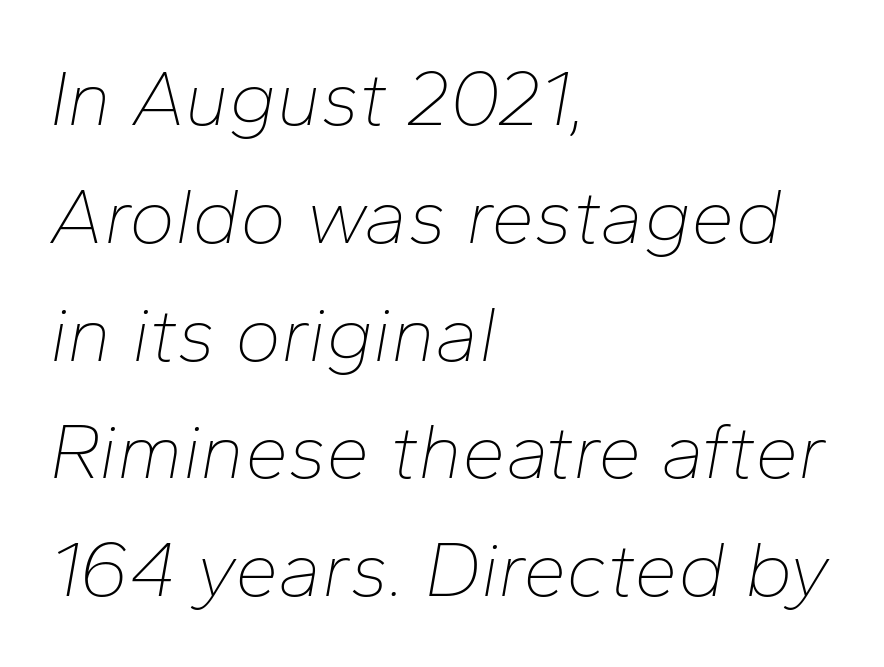
Q: Is the text bold? A: No.
Q: Is the text italic (slanted)? A: Yes, it leans right by about 10 degrees.
Q: Is the text underlined? A: No.
Q: How is the paragraph aligned? A: Left-aligned.
Q: Is the spacing between letters normal or unusually wide? A: Normal.
Q: Is the spacing between lines tight, normal or loose? A: Normal.
Q: Width (condensed, normal, or wide)? A: Normal.
Q: Stroke contrast? A: Low.
Q: x-height? A: Medium.
Q: Monospaced? A: No.
